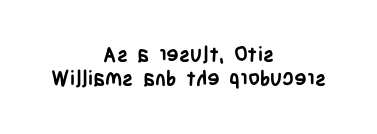
The image shows 21 px bold type, upright; set centered, tight line spacing (1.14x), normal letter spacing, not underlined.
